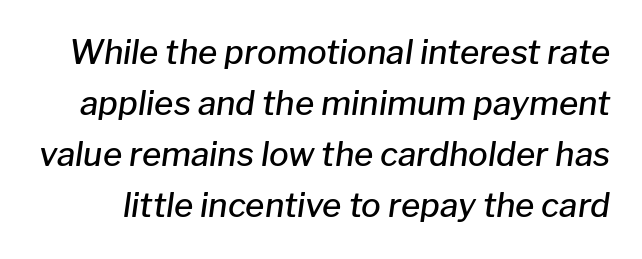
The image shows 33 px semibold type, italic (leaning right); set normal line spacing (1.55x), normal letter spacing, not underlined; low stroke contrast and a medium x-height.
